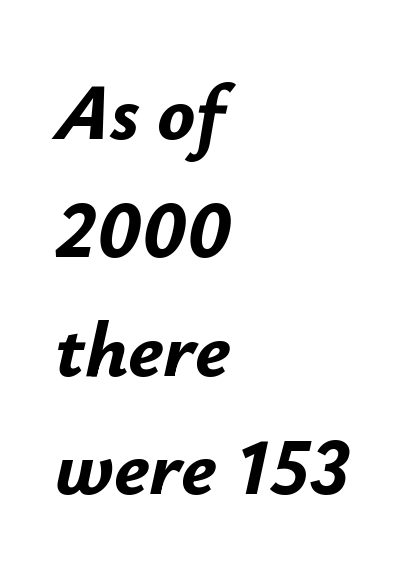
The image shows 79 px bold type, italic (leaning right); set left-aligned, normal line spacing (1.5x), normal letter spacing, not underlined; low stroke contrast and a small x-height.
